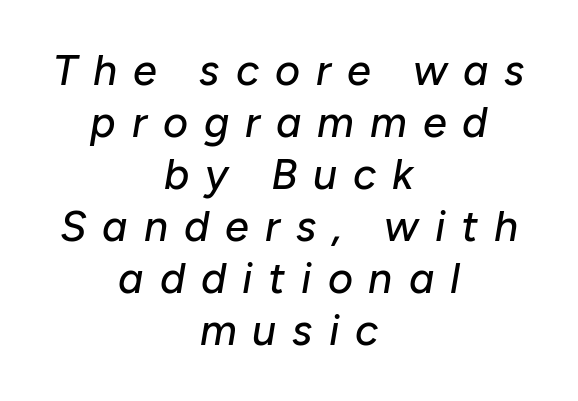
The words here are not underlined. Look at the tracking — it's clearly loosened, letters drifting apart. Proportional: the letters do not fall into vertical columns. Neither beginnings nor endings align; midpoints do. Is the type slanted? Yes — the strokes lean at a clear angle.
